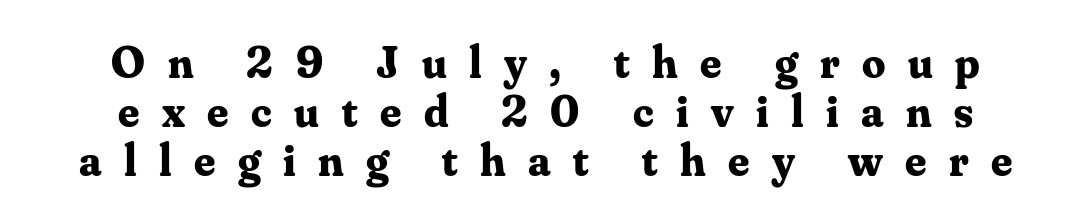
The rendering uses natural spacing where letterforms have individual widths. Characters remain perfectly vertical along every line. Inter-character spacing is expanded well beyond the font's built-in metrics. Each new line begins almost immediately beneath the previous one. Teacher's note: observe the equal gaps on both sides — that is centered alignment. Any mark beneath the type? The region is blank.
